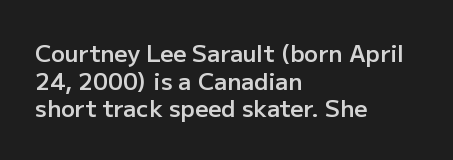
Q: Is the text bold? A: Semi-bold.
Q: Is the text italic (slanted)? A: No, it is upright.
Q: Is the text underlined? A: No.
Q: How is the paragraph aligned? A: Left-aligned.
Q: Is the spacing between letters normal or unusually wide? A: Normal.
